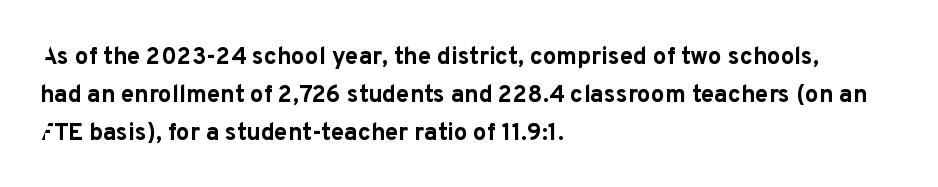
The space between consecutive lines is moderate. Alignment: flush left. The passage shown is not underscored anywhere. The type is set solid horizontally, with unmodified tracking. The characters look thick and weighty, a clear bold. Unlike italic type, these characters show no tilt at all.
